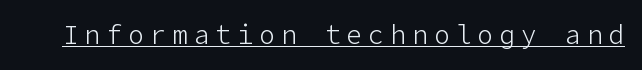
The image shows 26 px text type, upright; set unusually wide letter spacing (+0.24 em), underlined.
